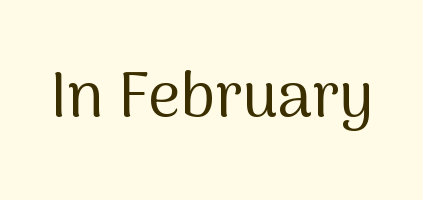
Anything drawn beneath the words? Only blank space. The rendering uses natural spacing where letterforms have individual widths. Is there any slant? The stems are plumb. The font family rendered here belongs to the sans-serif group. Summary of weight: not heavy and not bold.
